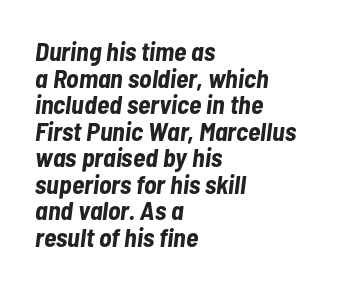
Q: Is the text bold? A: Yes.
Q: Is the text italic (slanted)? A: Yes, it leans right by about 7 degrees.
Q: Is the text underlined? A: No.
Q: How is the paragraph aligned? A: Left-aligned.
Q: Is the spacing between letters normal or unusually wide? A: Normal.
Q: Is the spacing between lines tight, normal or loose? A: Tight.
